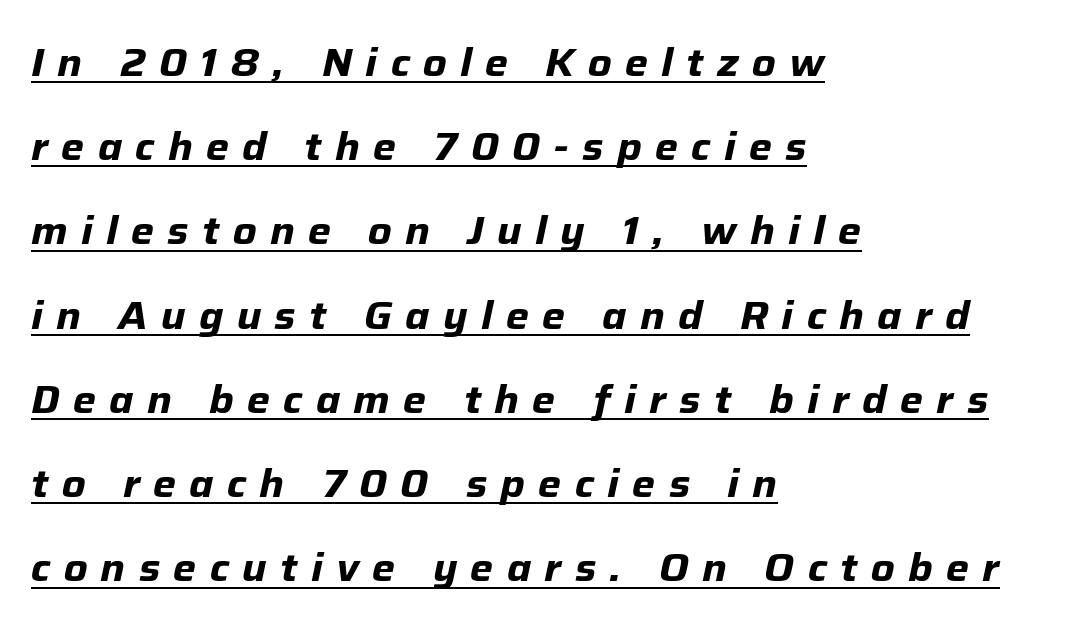
{"italic": "yes", "lean": "right", "slant_degrees": 12, "bold": "yes", "weight": "bold", "width": "normal", "stroke_contrast": "low", "x_height": "medium", "monospaced": "no", "underline": "yes", "align": "left", "line_spacing": "loose", "line_spacing_ratio": 2.16, "letter_spacing": "wide", "letter_spacing_em": 0.34, "glyph_px": 39}
